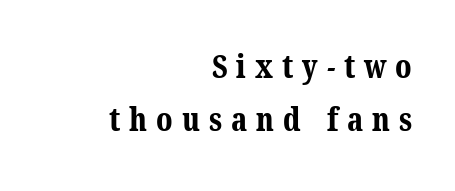
Q: Is the text bold? A: Yes.
Q: Is the typeface a serif or a sans-serif typeface? A: Serif.
Q: Is the text underlined? A: No.
Q: How is the paragraph aligned? A: Right-aligned.
Q: Is the spacing between letters normal or unusually wide? A: Unusually wide.
Q: Is the spacing between lines tight, normal or loose? A: Normal.
Q: Width (condensed, normal, or wide)? A: Normal.
Q: Stroke contrast? A: Medium.
Q: x-height? A: Medium.
Q: Monospaced? A: No.
